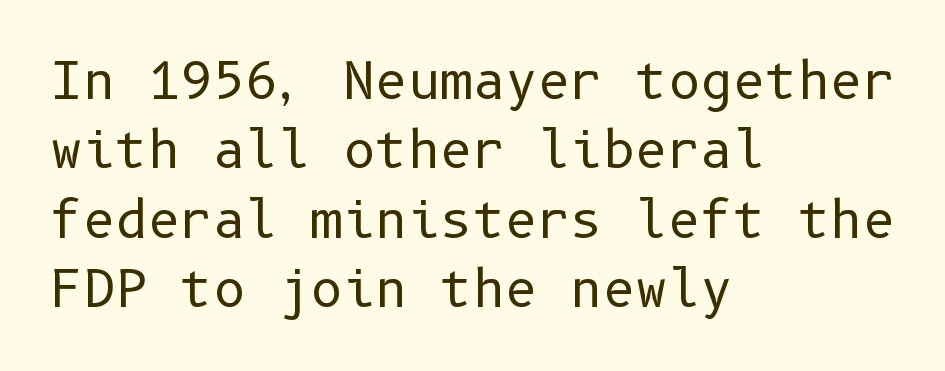
{"serif": "no", "italic": "no", "bold": "no", "weight": "regular", "width": "normal", "stroke_contrast": "low", "x_height": "medium", "underline": "no", "align": "left", "line_spacing": "normal", "line_spacing_ratio": 1.39, "letter_spacing": "normal", "letter_spacing_em": 0.0, "glyph_px": 50}
